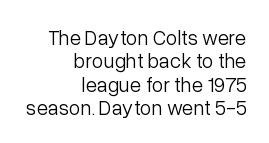
Q: Is the text bold? A: No.
Q: Is the text italic (slanted)? A: No, it is upright.
Q: Is the text underlined? A: No.
Q: How is the paragraph aligned? A: Right-aligned.
Q: Is the spacing between letters normal or unusually wide? A: Normal.
Q: Is the spacing between lines tight, normal or loose? A: Tight.
